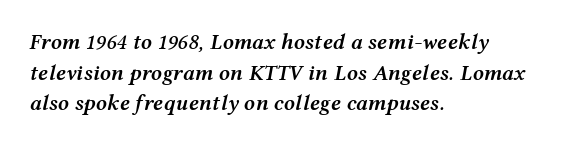
{"italic": "yes", "lean": "right", "slant_degrees": 12, "bold": "semi", "underline": "no", "align": "left", "line_spacing": "normal", "line_spacing_ratio": 1.39, "letter_spacing": "normal", "letter_spacing_em": 0.0, "glyph_px": 22}
